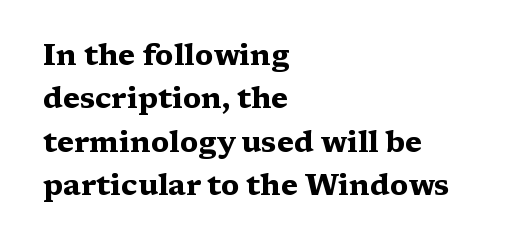
Q: Is the text bold? A: Yes.
Q: Is the text italic (slanted)? A: No, it is upright.
Q: Is the typeface a serif or a sans-serif typeface? A: Serif.
Q: Is the text underlined? A: No.
Q: How is the paragraph aligned? A: Left-aligned.
Q: Is the spacing between letters normal or unusually wide? A: Normal.
Q: Is the spacing between lines tight, normal or loose? A: Normal.
Q: Width (condensed, normal, or wide)? A: Wide.
Q: Stroke contrast? A: Medium.
Q: x-height? A: Medium.
Q: Monospaced? A: No.
